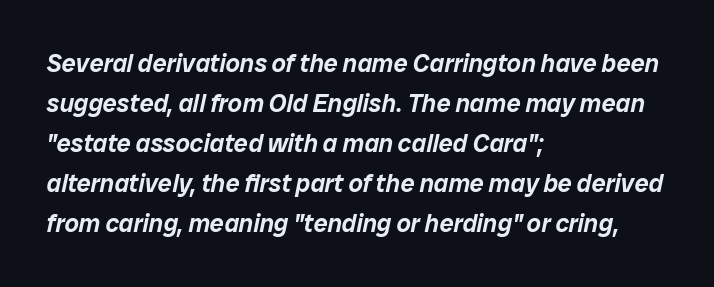
{"italic": "yes", "lean": "right", "slant_degrees": 12, "underline": "no", "align": "left", "line_spacing": "normal", "line_spacing_ratio": 1.6, "letter_spacing": "normal", "letter_spacing_em": 0.0, "glyph_px": 25}
